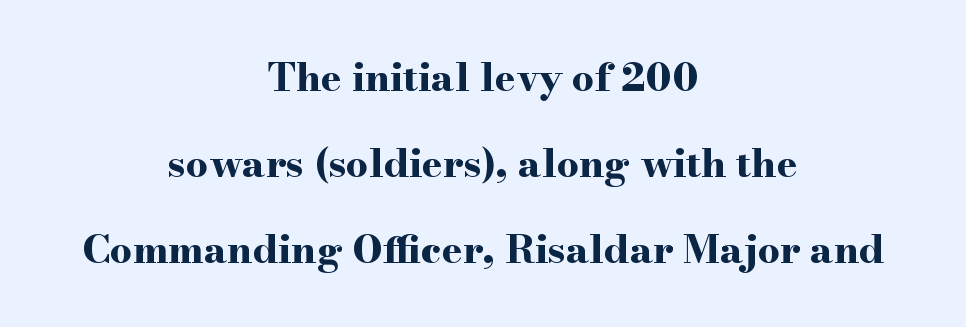
The image shows 39 px bold, wide serif type, upright; set centered, loose line spacing (2.21x), normal letter spacing, not underlined; high stroke contrast and a small x-height.
